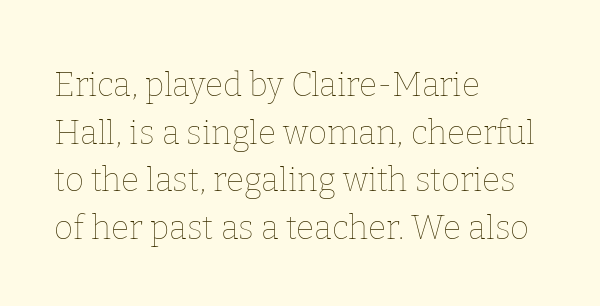
{"italic": "no", "bold": "no", "weight": "thin", "width": "normal", "stroke_contrast": "low", "x_height": "medium", "monospaced": "no", "underline": "no", "align": "left", "line_spacing": "normal", "line_spacing_ratio": 1.44, "letter_spacing": "normal", "letter_spacing_em": 0.0, "glyph_px": 33}
